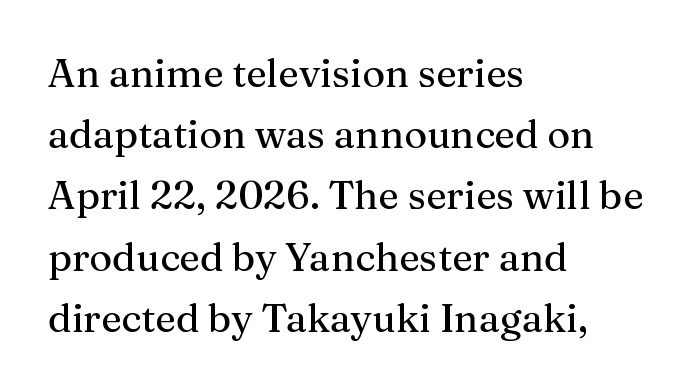
Q: Is the text italic (slanted)? A: No, it is upright.
Q: Is the typeface a serif or a sans-serif typeface? A: Serif.
Q: Is the text underlined? A: No.
Q: How is the paragraph aligned? A: Left-aligned.
Q: Is the spacing between letters normal or unusually wide? A: Normal.
Q: Is the spacing between lines tight, normal or loose? A: Normal.
Q: Width (condensed, normal, or wide)? A: Normal.
Q: Stroke contrast? A: Medium.
Q: x-height? A: Medium.
Q: Monospaced? A: No.
